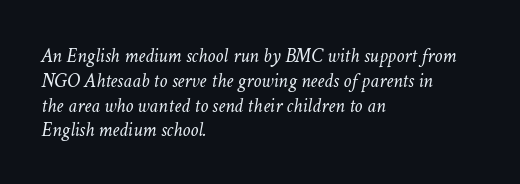
Q: Is the text bold? A: No.
Q: Is the text italic (slanted)? A: Yes, it leans right by about 11 degrees.
Q: Is the text underlined? A: No.
Q: How is the paragraph aligned? A: Left-aligned.
Q: Is the spacing between letters normal or unusually wide? A: Normal.
